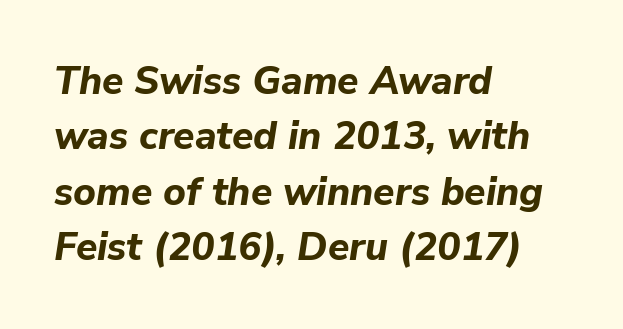
Regarding leading, the lines here are spaced in the standard way. Descenders hang freely into open space. There's an unmistakable incline to the writing here. These lines carry a lot of weight — the face is fully bold. This sample has the flowing, uneven cadence of proportional lettering.
